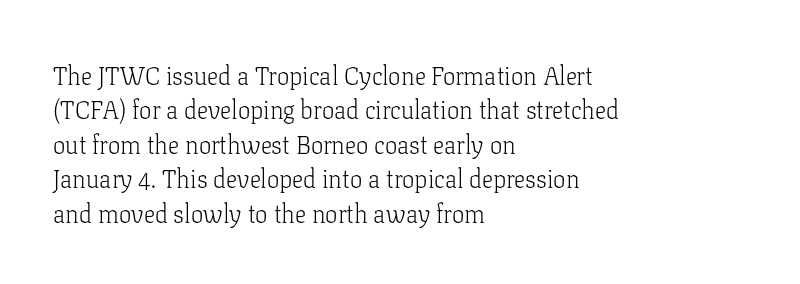
{"italic": "no", "bold": "no", "underline": "no", "align": "left", "line_spacing": "normal", "line_spacing_ratio": 1.38, "letter_spacing": "normal", "letter_spacing_em": 0.0, "glyph_px": 25}
